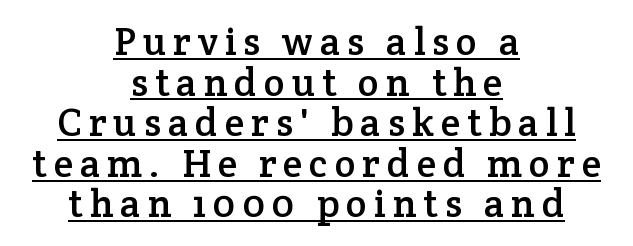
The image shows 39 px serif type, upright; set centered, tight line spacing (1.04x), underlined; low stroke contrast and a medium x-height.
